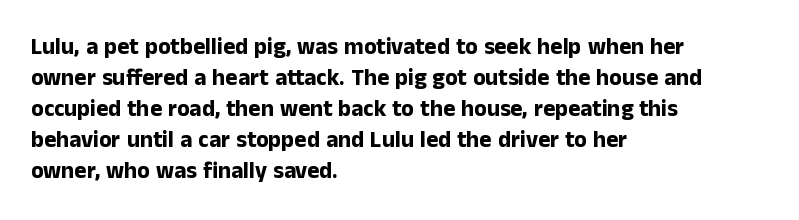
Q: Is the text bold? A: Yes.
Q: Is the text italic (slanted)? A: No, it is upright.
Q: Is the text underlined? A: No.
Q: How is the paragraph aligned? A: Left-aligned.
Q: Is the spacing between letters normal or unusually wide? A: Normal.
Q: Is the spacing between lines tight, normal or loose? A: Normal.
